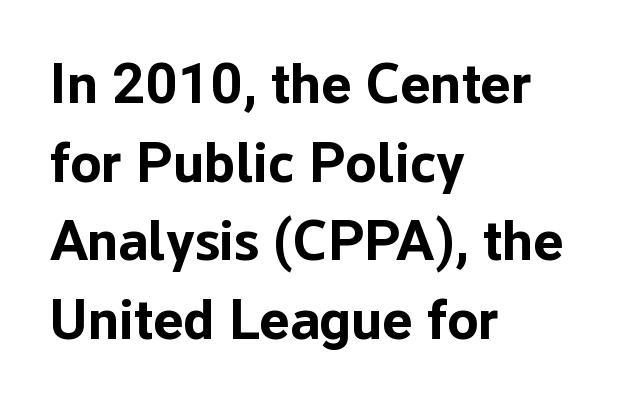
Decoration check: the copy has no underline. Baseline-to-baseline distance is the conventional proportion of letter height. The lines in this sample share a left origin and differ only in where they stop. Do the letters lean? They stand straight. Spacing between characters is what you'd get straight out of the box. Character widths vary here, with narrow letters taking less room than wide ones.
